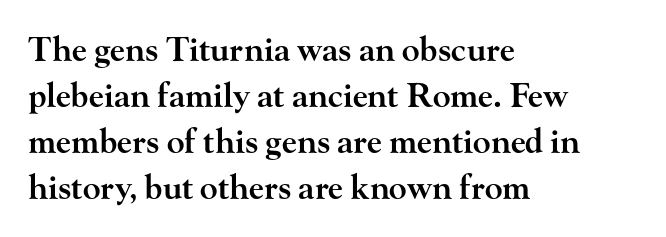
{"serif": "yes", "italic": "no", "bold": "semi", "weight": "semibold", "width": "wide", "stroke_contrast": "high", "x_height": "small", "monospaced": "no", "underline": "no", "align": "left", "line_spacing": "normal", "line_spacing_ratio": 1.39, "letter_spacing": "normal", "letter_spacing_em": 0.0, "glyph_px": 33}
